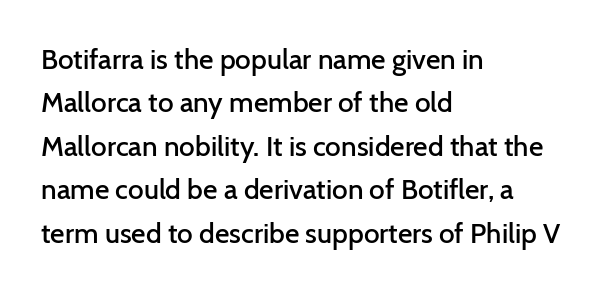
Q: Is the text bold? A: Semi-bold.
Q: Is the text italic (slanted)? A: No, it is upright.
Q: Is the typeface a serif or a sans-serif typeface? A: Sans-serif.
Q: Is the text underlined? A: No.
Q: How is the paragraph aligned? A: Left-aligned.
Q: Is the spacing between letters normal or unusually wide? A: Normal.
Q: Is the spacing between lines tight, normal or loose? A: Normal.
Q: Width (condensed, normal, or wide)? A: Normal.
Q: Stroke contrast? A: Low.
Q: x-height? A: Medium.
Q: Monospaced? A: No.
